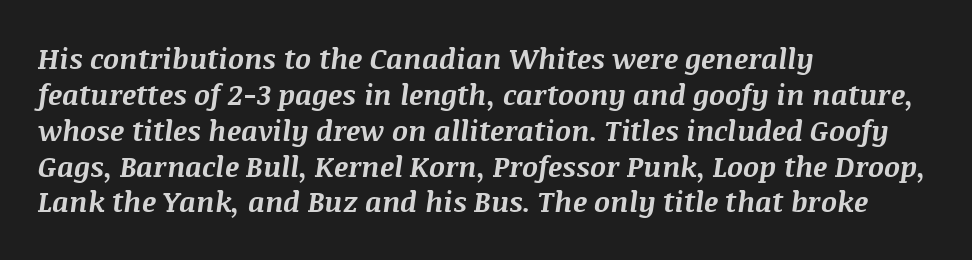
Horizontally, the lines are justified to the leading edge only. A normal amount of white space separates one row of letters from the next. Designer's note — italics engaged. A typesetter would call this zero additional tracking. These lines are rendered in a variable-pitch font. The specimen omits any rule beneath the text block's lines.
